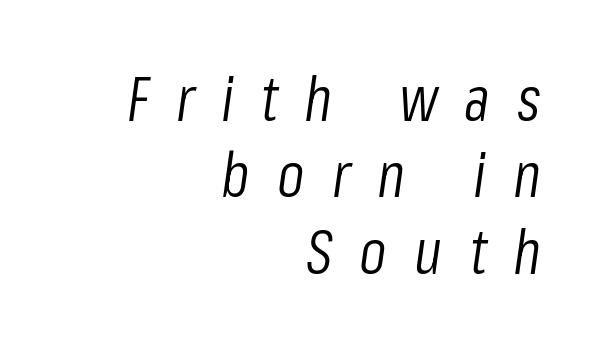
The image shows 62 px light, condensed type, italic (leaning right); set right-aligned, line spacing 1.23x, unusually wide letter spacing (+0.44 em), not underlined; low stroke contrast and a medium x-height.
